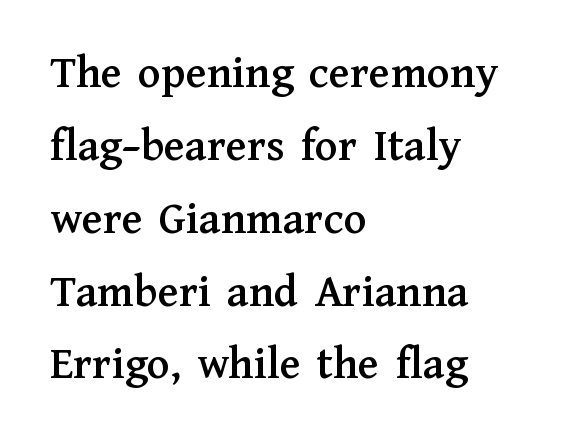
Teacher's note: observe the even left margin — that is flush-left alignment. The rendering shows small feet on the letterforms — a serif design. This sample uses plain, unmodified letter spacing. Here the designer chose a conventional face with non-uniform glyph widths. This sample keeps an unexceptional amount of space between lines. The lettering holds an erect, upright posture throughout.
